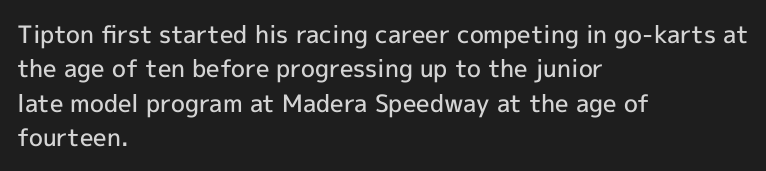
The image shows 24 px text type, upright; set left-aligned, normal line spacing (1.43x), normal letter spacing, not underlined.
